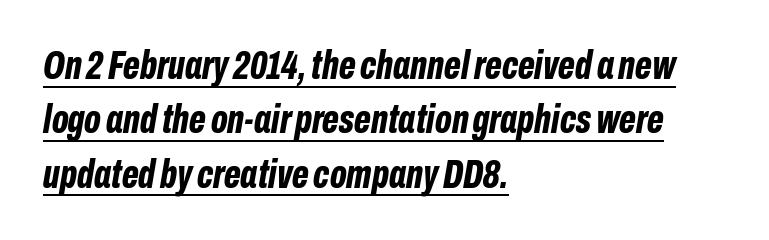
The image shows 40 px bold, condensed type, italic (leaning right); set left-aligned, normal line spacing (1.36x), normal letter spacing, underlined; low stroke contrast and a medium x-height.
